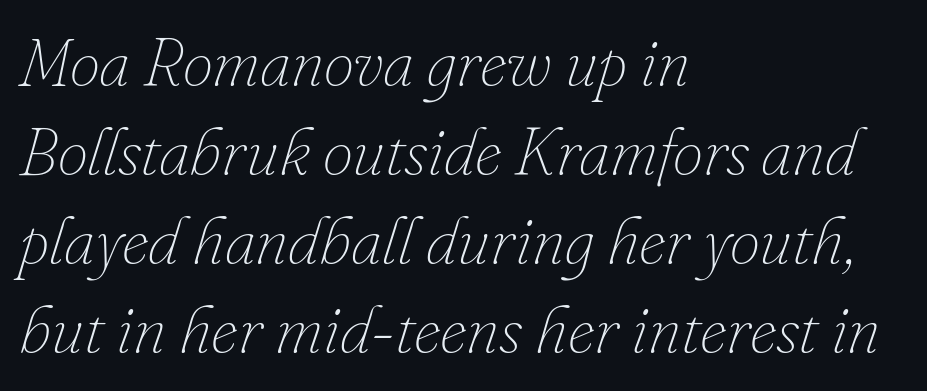
The image shows 68 px thin type, italic (leaning right); set left-aligned, normal line spacing (1.31x), normal letter spacing, not underlined; low stroke contrast and a small x-height.
